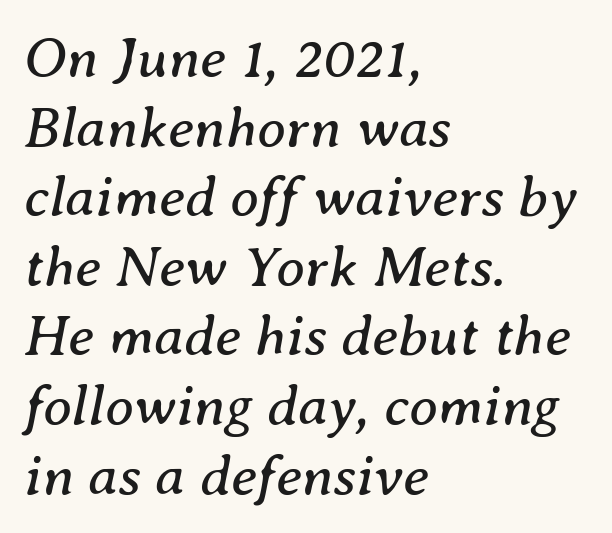
The rag falls on the right side of this text block. Stroke mass is kept to a normal reading level or below. The typeface chosen for these lines features serifs. The axis of the letterforms is tilted away from vertical. Note the varied advance widths — an 'i' is clearly narrower than an 'm'. The rendering keeps characters at their native spacing.
